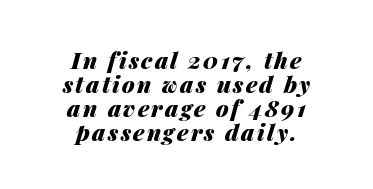
A bare baseline throughout the passage. This sample trades vertical openness for compactness between lines. Is the type bold? Yes — the strokes are clearly thick and heavy. These lines were composed using italics.
